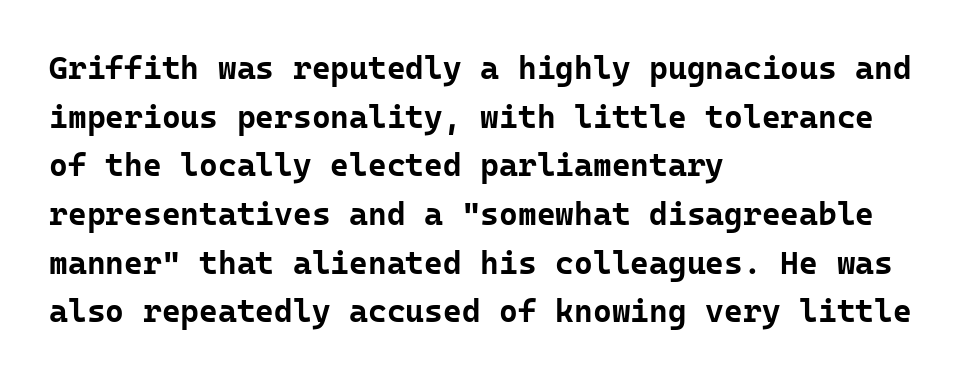
The image shows 32 px bold sans-serif type, upright, monospaced; set left-aligned, normal line spacing (1.52x), normal letter spacing, not underlined; low stroke contrast and a medium x-height.
